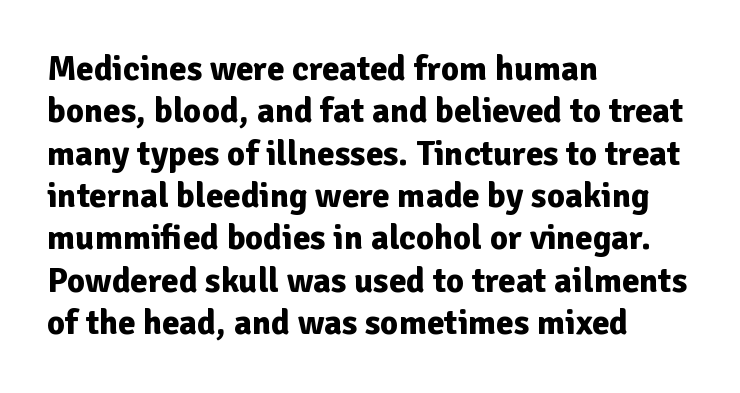
{"serif": "no", "italic": "no", "bold": "yes", "weight": "bold", "width": "normal", "stroke_contrast": "low", "x_height": "medium", "monospaced": "no", "underline": "no", "align": "left", "line_spacing_ratio": 1.21, "letter_spacing": "normal", "letter_spacing_em": 0.0, "glyph_px": 35}
